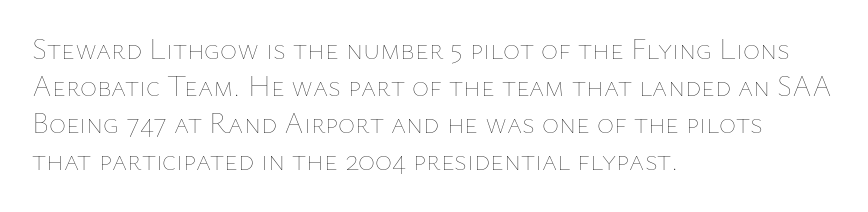
Q: Is the text bold? A: No.
Q: Is the text italic (slanted)? A: No, it is upright.
Q: Is the text underlined? A: No.
Q: How is the paragraph aligned? A: Left-aligned.
Q: Is the spacing between letters normal or unusually wide? A: Normal.
Q: Is the spacing between lines tight, normal or loose? A: Normal.
Q: Width (condensed, normal, or wide)? A: Normal.
Q: Stroke contrast? A: Low.
Q: x-height? A: Medium.
Q: Monospaced? A: No.
